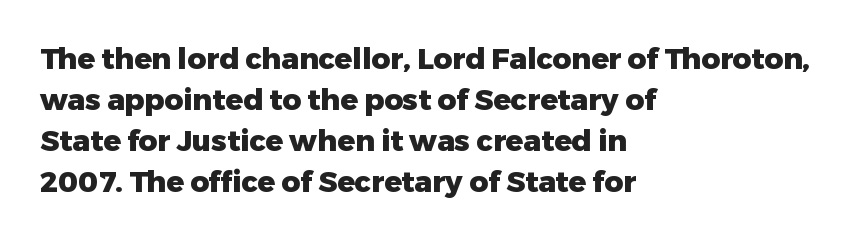
The image shows 29 px heavy sans-serif type, upright; set left-aligned, normal line spacing (1.41x), normal letter spacing, not underlined; low stroke contrast and a medium x-height.
